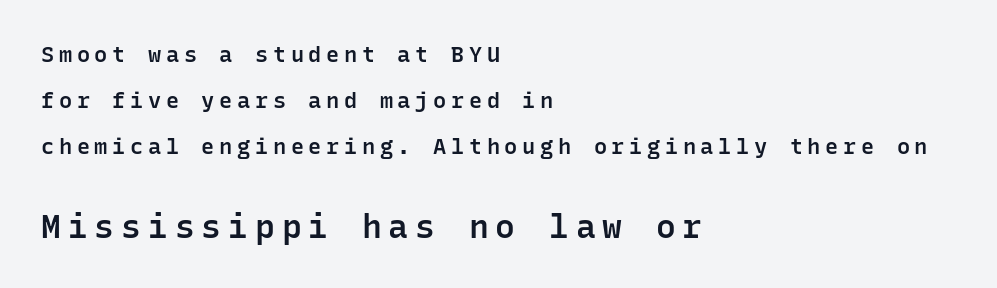
The image shows 33 px semibold sans-serif type, upright, monospaced; set left-aligned, loose line spacing (2.1x), unusually wide letter spacing (+0.21 em), not underlined; the second (bottom) block is 1.5x larger; low stroke contrast and a medium x-height.
